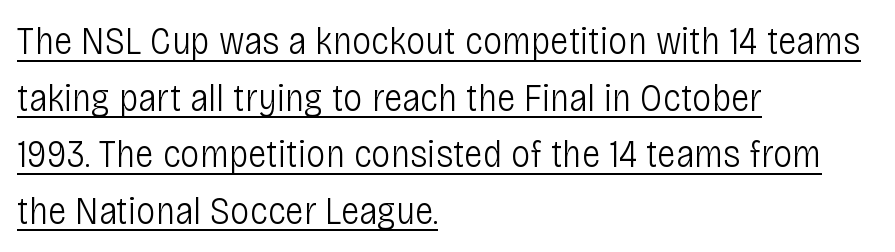
The image shows 39 px light, condensed sans-serif type, upright; set left-aligned, normal line spacing (1.45x), normal letter spacing, underlined; low stroke contrast and a large x-height.
